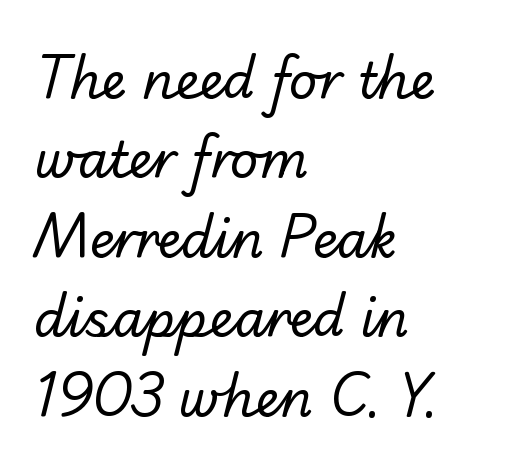
{"serif": "no", "bold": "no", "weight": "regular", "width": "normal", "stroke_contrast": "low", "x_height": "small", "monospaced": "no", "underline": "no", "align": "left", "line_spacing": "normal", "line_spacing_ratio": 1.59, "letter_spacing": "normal", "letter_spacing_em": 0.0, "glyph_px": 50}
